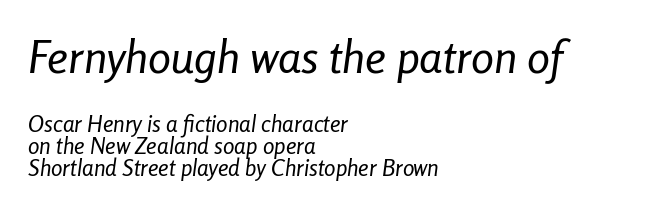
Q: Is the text bold? A: No.
Q: Is the text italic (slanted)? A: Yes, it leans right by about 8 degrees.
Q: Is the text underlined? A: No.
Q: How is the paragraph aligned? A: Left-aligned.
Q: Is the spacing between letters normal or unusually wide? A: Normal.
Q: Is the spacing between lines tight, normal or loose? A: Tight.
Q: Which block of text is set in a larger size, the first (top) or the second (bottom)? A: The first (top) one.
Q: Width (condensed, normal, or wide)? A: Condensed.
Q: Stroke contrast? A: Low.
Q: x-height? A: Medium.
Q: Monospaced? A: No.
